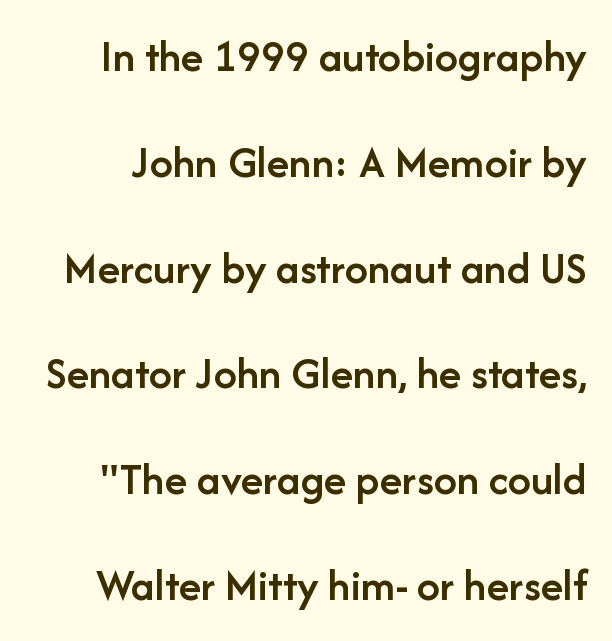
{"serif": "no", "italic": "no", "bold": "semi", "weight": "semibold", "width": "normal", "stroke_contrast": "low", "x_height": "medium", "monospaced": "no", "underline": "no", "line_spacing": "loose", "line_spacing_ratio": 2.3, "letter_spacing": "normal", "letter_spacing_em": 0.0, "glyph_px": 46}
